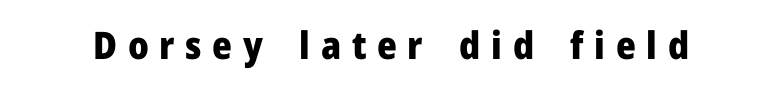
The image shows 38 px heavy sans-serif type, upright; set unusually wide letter spacing (+0.28 em), not underlined; low stroke contrast and a medium x-height.
